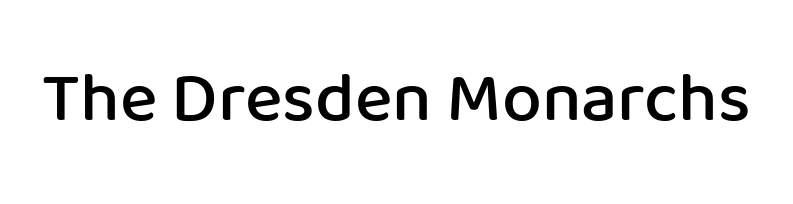
The image shows 71 px semibold sans-serif type, upright; set normal letter spacing, not underlined; low stroke contrast and a medium x-height.
